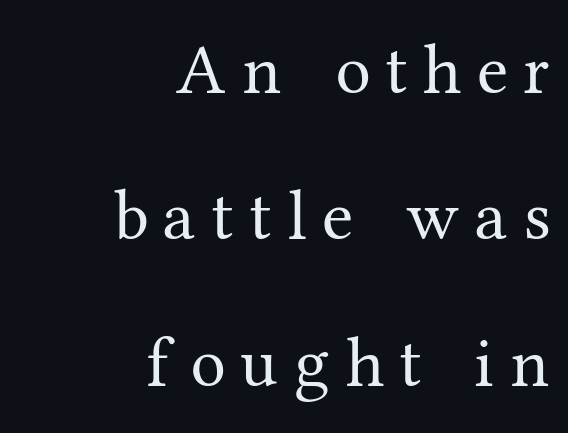
{"serif": "yes", "italic": "no", "bold": "no", "weight": "regular", "width": "normal", "stroke_contrast": "medium", "x_height": "medium", "monospaced": "no", "underline": "no", "align": "right", "line_spacing": "loose", "line_spacing_ratio": 2.06, "letter_spacing": "wide", "letter_spacing_em": 0.22, "glyph_px": 71}
